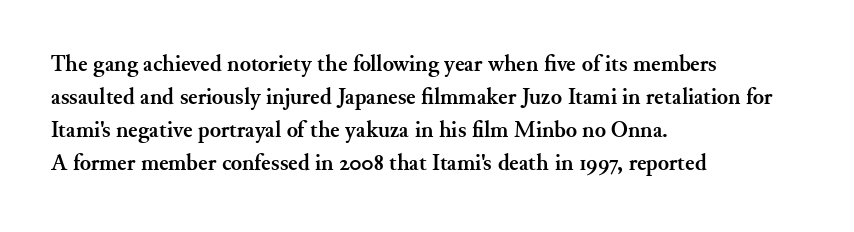
Q: Is the text bold? A: Yes.
Q: Is the text italic (slanted)? A: No, it is upright.
Q: Is the text underlined? A: No.
Q: How is the paragraph aligned? A: Left-aligned.
Q: Is the spacing between letters normal or unusually wide? A: Normal.
Q: Is the spacing between lines tight, normal or loose? A: Normal.
